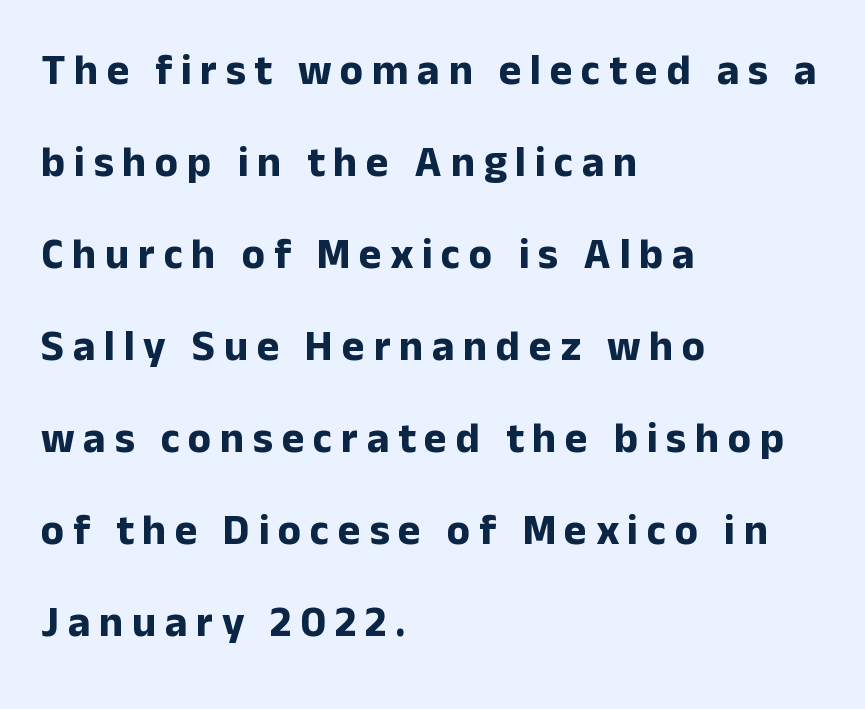
The image shows 43 px bold sans-serif type, upright; set left-aligned, loose line spacing (2.14x), unusually wide letter spacing (+0.2 em), not underlined; low stroke contrast and a medium x-height.
